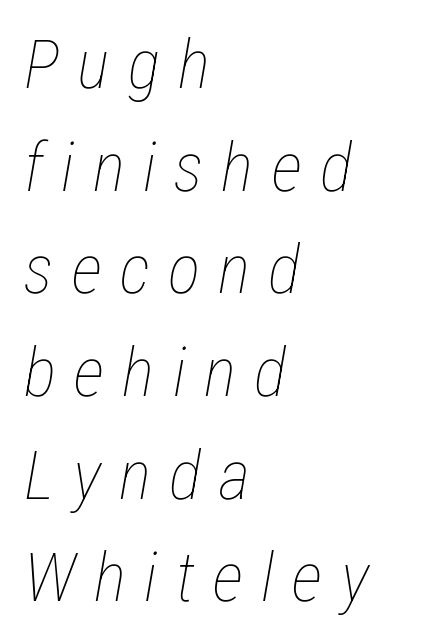
{"italic": "yes", "lean": "right", "slant_degrees": 12, "bold": "no", "weight": "thin", "width": "condensed", "stroke_contrast": "low", "x_height": "medium", "monospaced": "no", "underline": "no", "align": "left", "line_spacing": "normal", "line_spacing_ratio": 1.51, "letter_spacing": "wide", "letter_spacing_em": 0.27, "glyph_px": 68}
